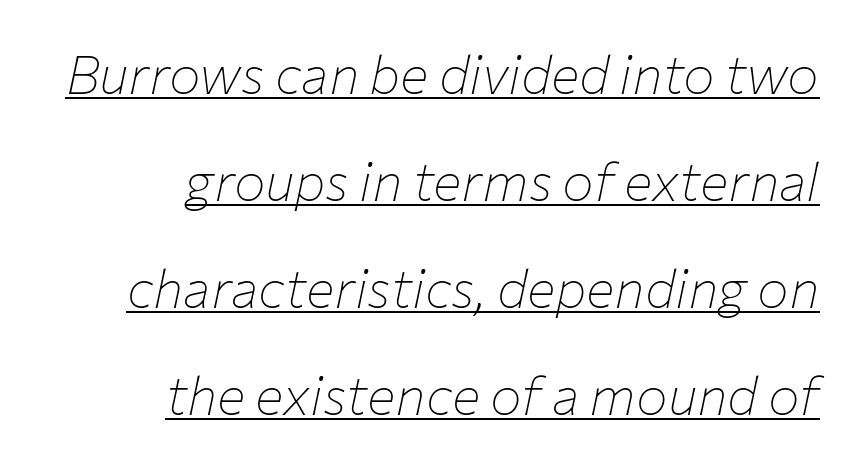
Q: Is the text bold? A: No.
Q: Is the text italic (slanted)? A: Yes, it leans right by about 12 degrees.
Q: Is the text underlined? A: Yes.
Q: How is the paragraph aligned? A: Right-aligned.
Q: Is the spacing between letters normal or unusually wide? A: Normal.
Q: Is the spacing between lines tight, normal or loose? A: Loose.
Q: Width (condensed, normal, or wide)? A: Normal.
Q: Stroke contrast? A: Low.
Q: x-height? A: Medium.
Q: Monospaced? A: No.
